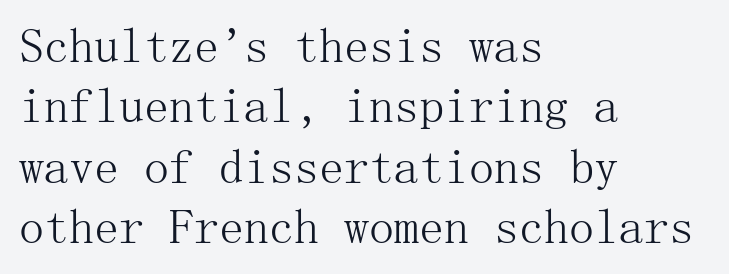
The image shows 50 px light serif type, upright; set left-aligned, line spacing 1.21x, normal letter spacing, not underlined; medium stroke contrast and a medium x-height.
